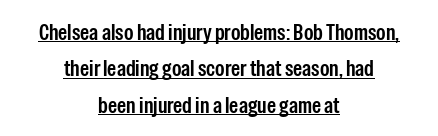
Q: Is the text bold? A: Semi-bold.
Q: Is the text italic (slanted)? A: No, it is upright.
Q: Is the text underlined? A: Yes.
Q: How is the paragraph aligned? A: Centered.
Q: Is the spacing between letters normal or unusually wide? A: Normal.
Q: Is the spacing between lines tight, normal or loose? A: Normal.
